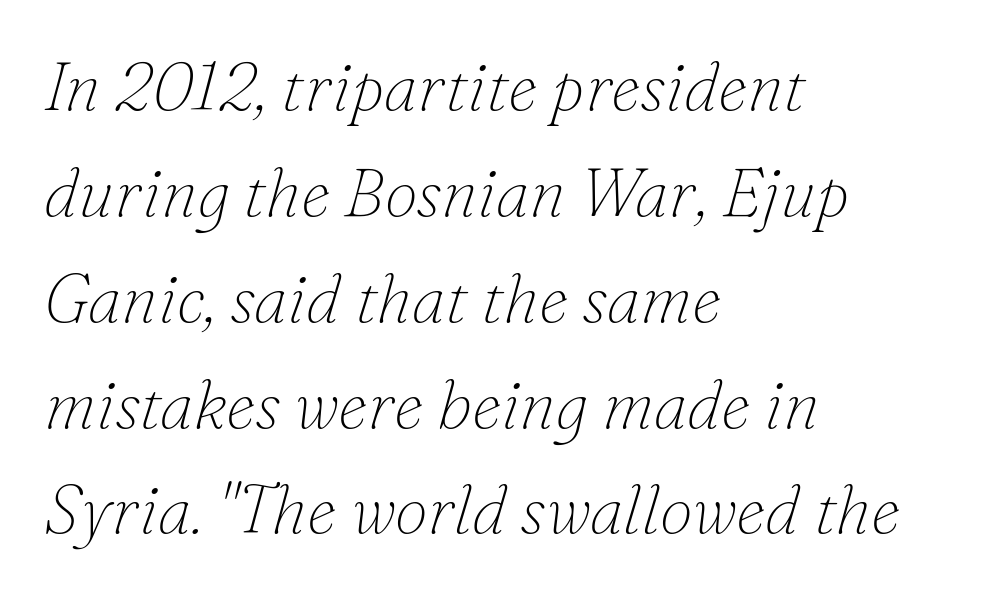
The image shows 67 px thin serif type, italic (leaning right); set left-aligned, normal line spacing (1.58x), normal letter spacing, not underlined; low stroke contrast and a small x-height.
